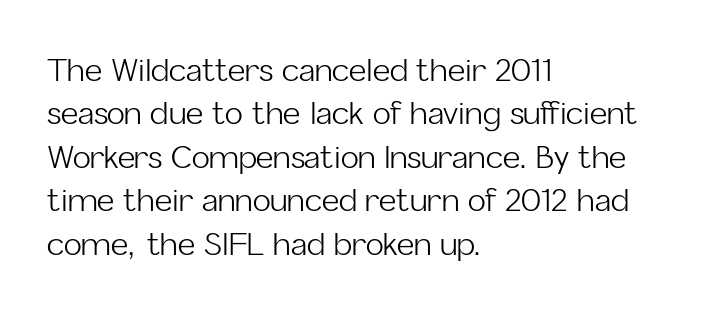
{"serif": "no", "italic": "no", "bold": "no", "weight": "light", "width": "normal", "stroke_contrast": "low", "x_height": "medium", "monospaced": "no", "underline": "no", "align": "left", "line_spacing": "normal", "line_spacing_ratio": 1.45, "letter_spacing": "normal", "letter_spacing_em": 0.0, "glyph_px": 30}
